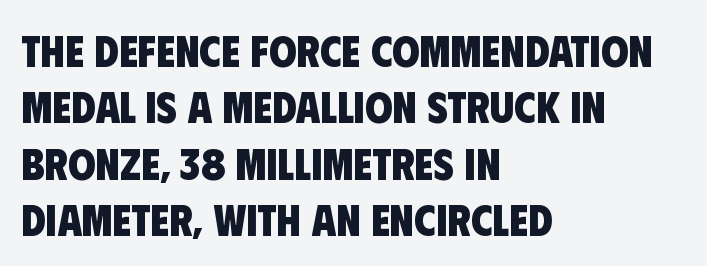
The image shows 44 px heavy, condensed sans-serif type; set left-aligned, normal line spacing (1.28x), normal letter spacing, not underlined; low stroke contrast and a large x-height.
